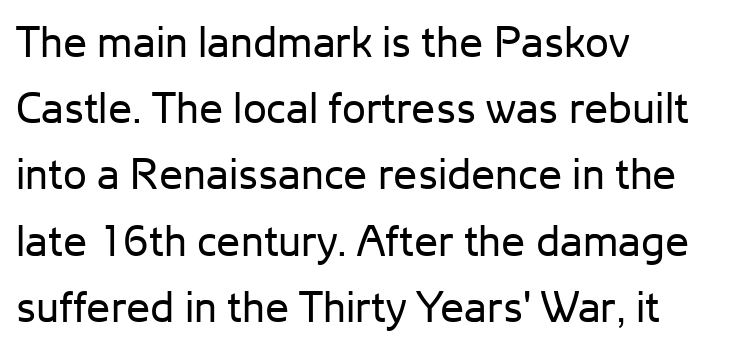
Q: Is the text bold? A: No.
Q: Is the text italic (slanted)? A: No, it is upright.
Q: Is the typeface a serif or a sans-serif typeface? A: Sans-serif.
Q: Is the text underlined? A: No.
Q: How is the paragraph aligned? A: Left-aligned.
Q: Is the spacing between letters normal or unusually wide? A: Normal.
Q: Is the spacing between lines tight, normal or loose? A: Normal.
Q: Width (condensed, normal, or wide)? A: Normal.
Q: Stroke contrast? A: Low.
Q: x-height? A: Medium.
Q: Monospaced? A: No.
